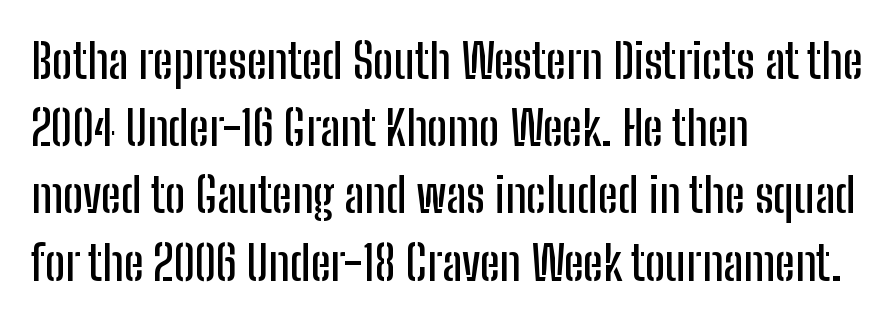
Vertical strokes here are truly vertical. The face used here is proportionally spaced, like ordinary book or web type. Notice how descenders clear the ascenders below comfortably — that's standard leading. Does the copy run flush right? No — it runs flush left. The face used here is rendered with its standard letterfit. Unlike a traditional serif, this face leaves its strokes unadorned.
